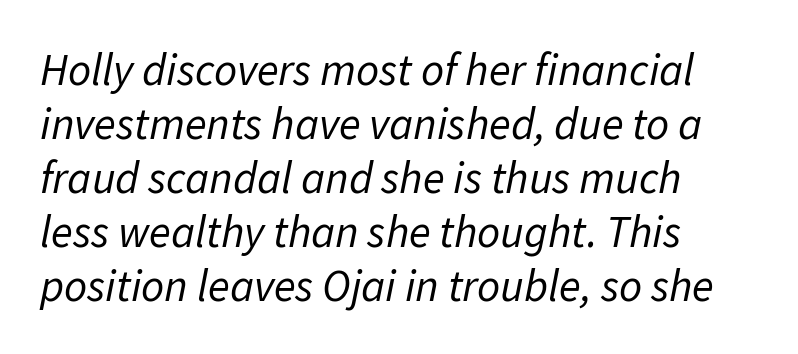
{"italic": "yes", "lean": "right", "slant_degrees": 11, "bold": "no", "weight": "regular", "width": "normal", "stroke_contrast": "low", "x_height": "medium", "monospaced": "no", "underline": "no", "align": "left", "line_spacing_ratio": 1.2, "letter_spacing": "normal", "letter_spacing_em": 0.0, "glyph_px": 45}
